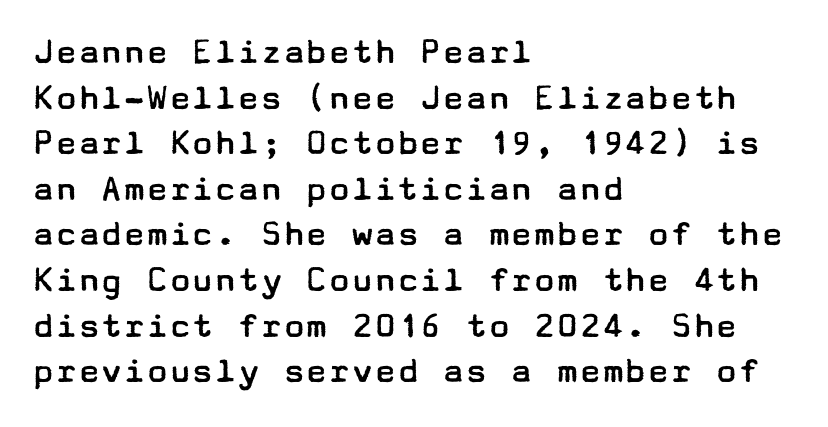
{"serif": "no", "italic": "no", "bold": "no", "weight": "regular", "width": "wide", "stroke_contrast": "low", "x_height": "medium", "underline": "no", "align": "left", "line_spacing_ratio": 1.2, "letter_spacing": "normal", "letter_spacing_em": 0.0, "glyph_px": 38}
